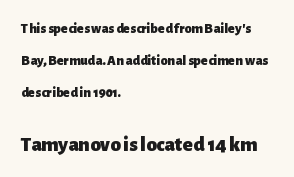
The horizontal fit of the characters is conventional and even. Only glyphs here, with clear space below each row. Nope, not italic — everything's standing straight. Summary of vertical rhythm: relaxed, with wide interline spacing.
